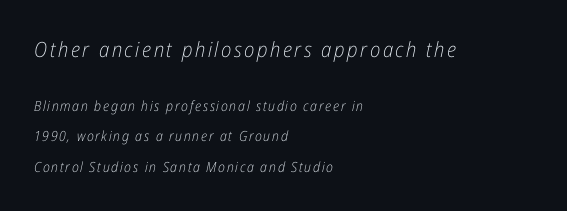
The composition opens big and finishes small. The passage shown is not underscored anywhere. Widely set lines give the paragraph a tall, airy silhouette. Every row of glyphs begins at an identical x-position on the left. Each stroke keeps to a modest, everyday thickness or less. Italic: yes, the glyphs are oblique.
